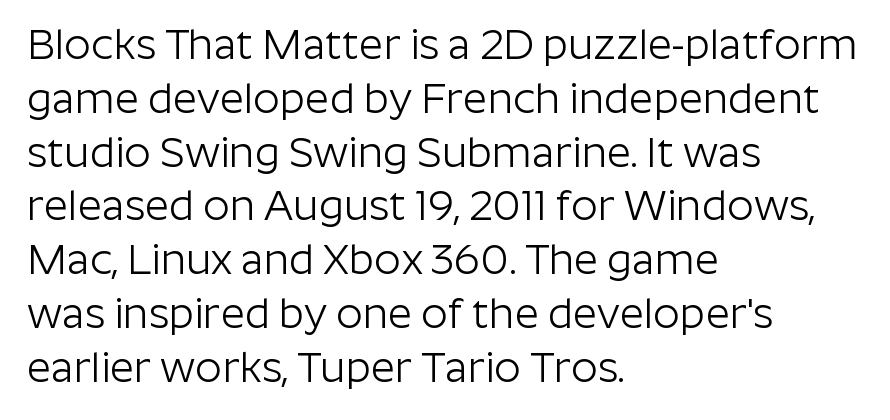
Q: Is the text bold? A: No.
Q: Is the text italic (slanted)? A: No, it is upright.
Q: Is the typeface a serif or a sans-serif typeface? A: Sans-serif.
Q: Is the text underlined? A: No.
Q: How is the paragraph aligned? A: Left-aligned.
Q: Is the spacing between letters normal or unusually wide? A: Normal.
Q: Is the spacing between lines tight, normal or loose? A: Normal.
Q: Width (condensed, normal, or wide)? A: Normal.
Q: Stroke contrast? A: Low.
Q: x-height? A: Medium.
Q: Monospaced? A: No.
